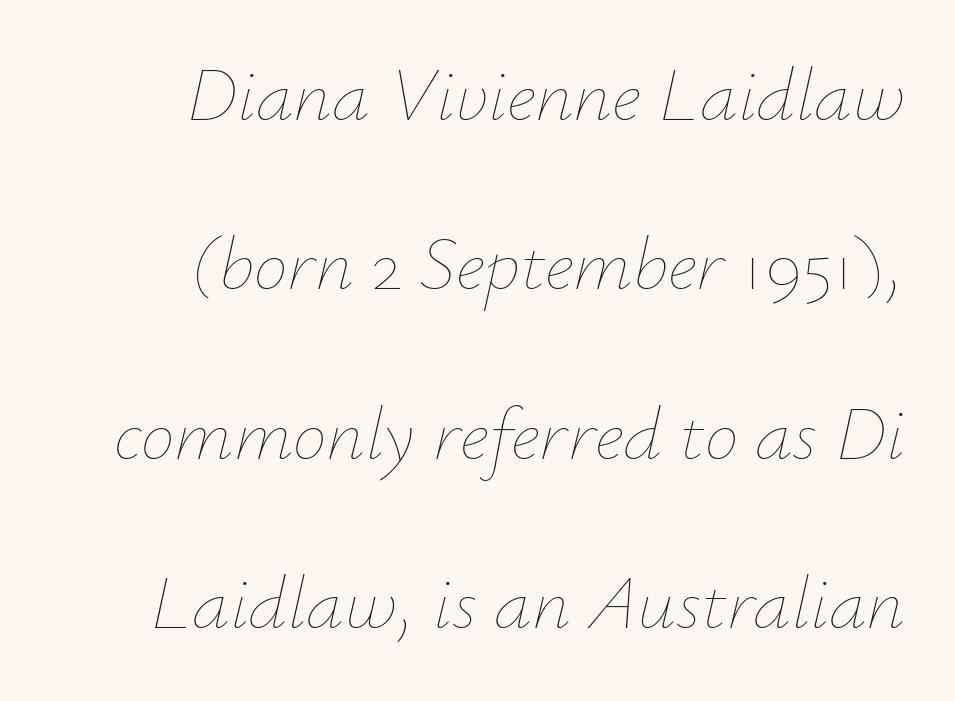
Q: Is the text bold? A: No.
Q: Is the text italic (slanted)? A: Yes, it leans right by about 12 degrees.
Q: Is the text underlined? A: No.
Q: How is the paragraph aligned? A: Right-aligned.
Q: Is the spacing between letters normal or unusually wide? A: Normal.
Q: Is the spacing between lines tight, normal or loose? A: Loose.
Q: Width (condensed, normal, or wide)? A: Normal.
Q: Stroke contrast? A: Low.
Q: x-height? A: Small.
Q: Monospaced? A: No.
